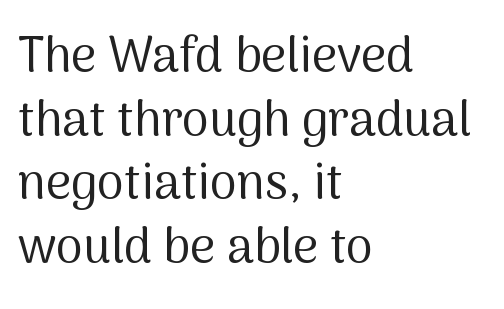
Q: Is the text bold? A: No.
Q: Is the text italic (slanted)? A: No, it is upright.
Q: Is the typeface a serif or a sans-serif typeface? A: Sans-serif.
Q: Is the text underlined? A: No.
Q: How is the paragraph aligned? A: Left-aligned.
Q: Is the spacing between letters normal or unusually wide? A: Normal.
Q: Is the spacing between lines tight, normal or loose? A: Normal.
Q: Width (condensed, normal, or wide)? A: Normal.
Q: Stroke contrast? A: Medium.
Q: x-height? A: Medium.
Q: Monospaced? A: No.
